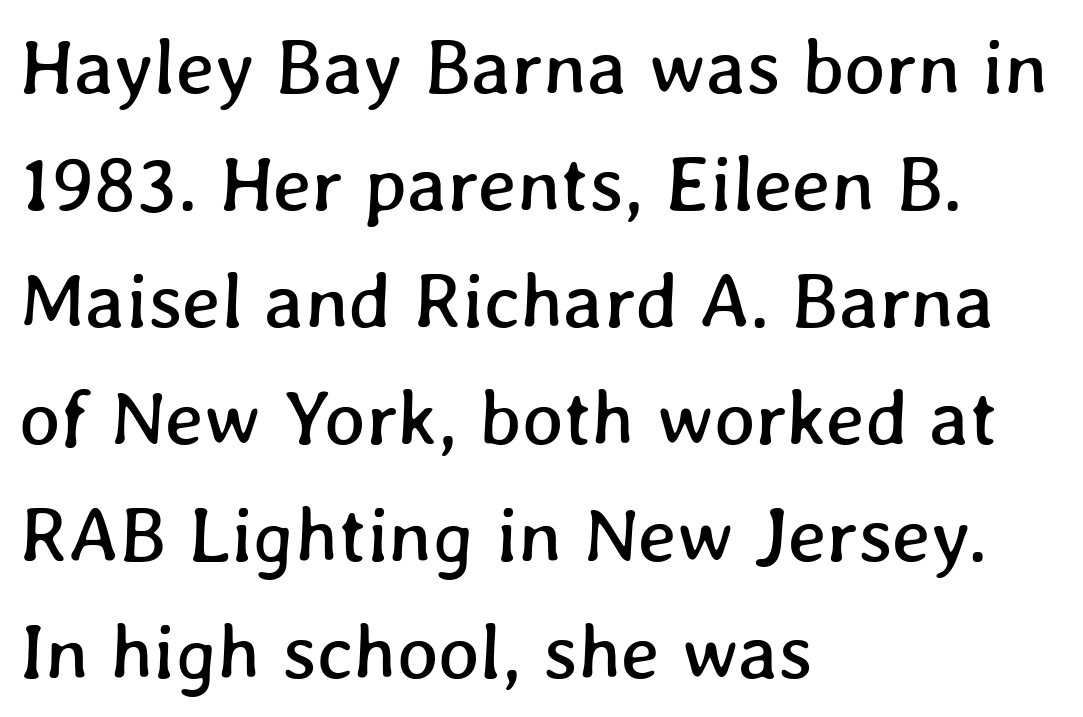
The image shows 78 px text type; set left-aligned, normal line spacing (1.5x), normal letter spacing, not underlined; low stroke contrast and a medium x-height.
